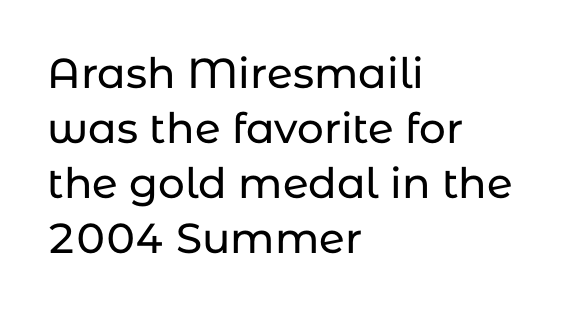
{"serif": "no", "italic": "no", "width": "normal", "stroke_contrast": "low", "x_height": "medium", "monospaced": "no", "underline": "no", "align": "left", "line_spacing": "normal", "line_spacing_ratio": 1.31, "letter_spacing": "normal", "letter_spacing_em": 0.0, "glyph_px": 42}
